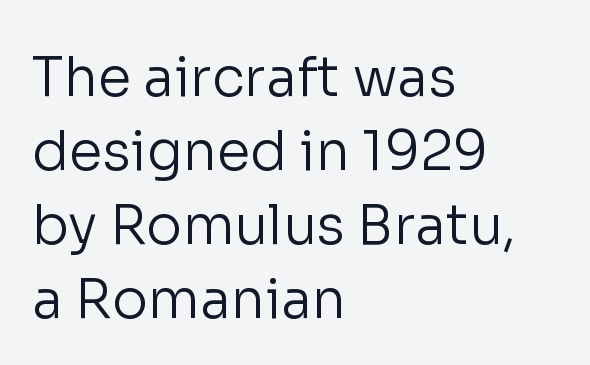
Q: Is the text bold? A: No.
Q: Is the text italic (slanted)? A: No, it is upright.
Q: Is the typeface a serif or a sans-serif typeface? A: Sans-serif.
Q: Is the text underlined? A: No.
Q: How is the paragraph aligned? A: Left-aligned.
Q: Is the spacing between letters normal or unusually wide? A: Normal.
Q: Is the spacing between lines tight, normal or loose? A: Normal.
Q: Width (condensed, normal, or wide)? A: Normal.
Q: Stroke contrast? A: Low.
Q: x-height? A: Medium.
Q: Monospaced? A: No.
